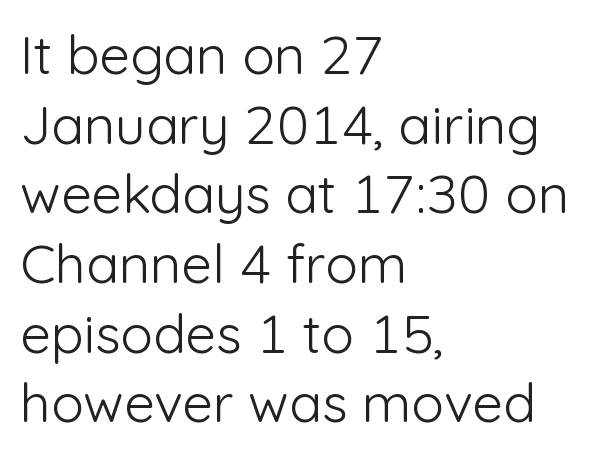
Each letter keeps its own natural width here, so spacing adapts to shape. No heavy texture on the line: the type isn't bold. The leading is moderate, giving the passage an even texture. A clean baseline with only descenders dipping below it. Type style note: lacks serifs.
